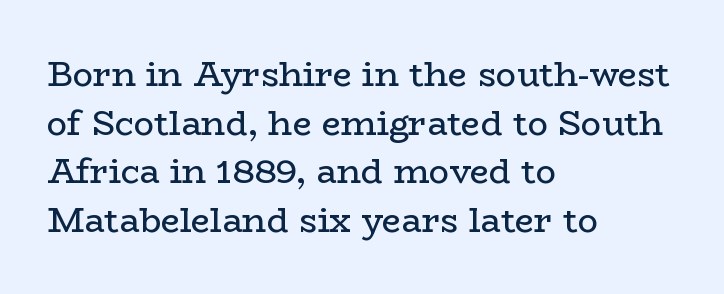
Q: Is the text bold? A: No.
Q: Is the text italic (slanted)? A: No, it is upright.
Q: Is the typeface a serif or a sans-serif typeface? A: Serif.
Q: Is the text underlined? A: No.
Q: How is the paragraph aligned? A: Left-aligned.
Q: Is the spacing between letters normal or unusually wide? A: Normal.
Q: Is the spacing between lines tight, normal or loose? A: Normal.
Q: Width (condensed, normal, or wide)? A: Wide.
Q: Stroke contrast? A: Low.
Q: x-height? A: Medium.
Q: Monospaced? A: No.
